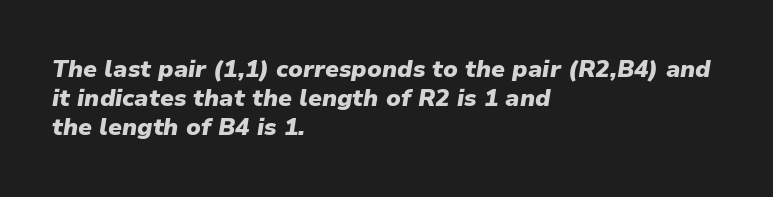
{"italic": "yes", "lean": "right", "slant_degrees": 9, "bold": "yes", "underline": "no", "align": "left", "line_spacing_ratio": 1.21, "letter_spacing": "normal", "letter_spacing_em": 0.0, "glyph_px": 24}
